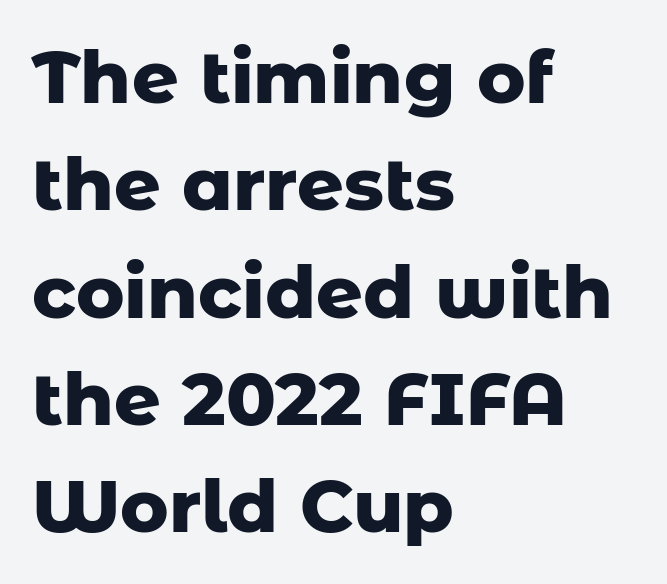
The image shows 73 px heavy sans-serif type, upright; set left-aligned, normal line spacing (1.47x), normal letter spacing, not underlined; low stroke contrast and a medium x-height.
